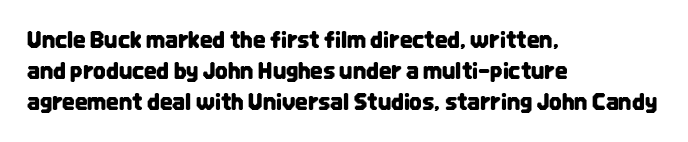
No italicization has been applied; the sample stays upright. The text block is weighted toward the left margin, trailing off unevenly rightward. Each row of text sits above clean, open space. Leading matches the norm, producing a regular column. Nobody touched the tracking dial on this one.
